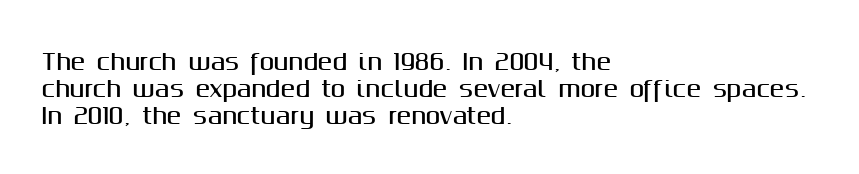
Is the block centered? No — it sits flush against the left margin. Beneath every word, the page is bare. What stands out about the letter spacing? Nothing — it is the standard amount. The lettering stays uniformly vertical, giving the passage a roman look.
